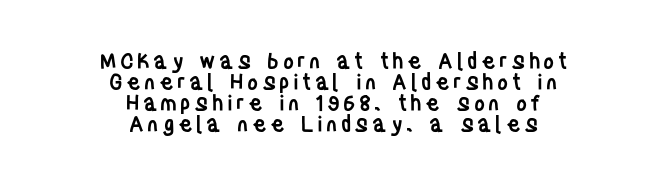
Anything drawn beneath the words? Only blank space. Characters remain perfectly vertical along every line. Weight check: semibold — heavier than regular, not quite bold. In terms of leading, this rendering errs on the cramped side.
